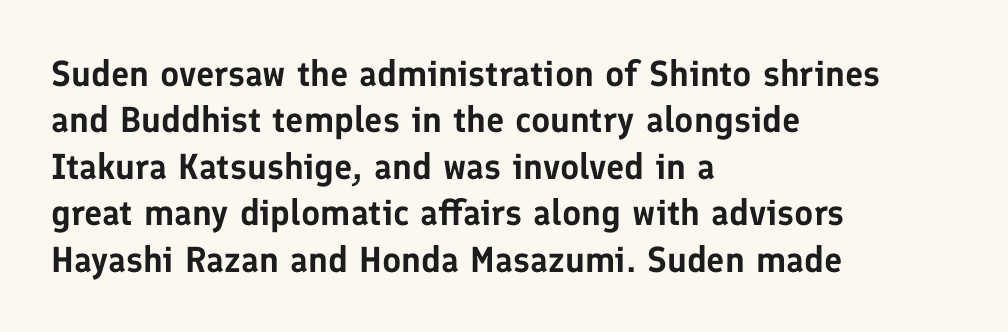
The image shows 36 px sans-serif type, upright; set left-aligned, normal line spacing (1.29x), normal letter spacing, not underlined; low stroke contrast and a medium x-height.
